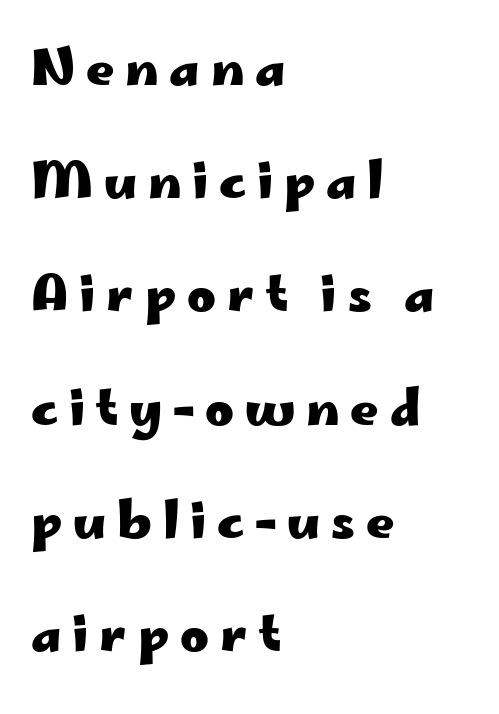
The image shows 49 px heavy, wide sans-serif type, upright; set left-aligned, loose line spacing (2.31x), unusually wide letter spacing (+0.22 em), not underlined; low stroke contrast and a small x-height.
